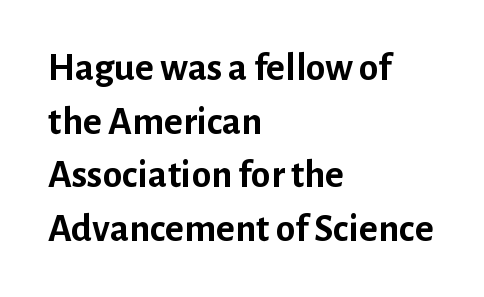
The image shows 40 px semibold sans-serif type, upright; set left-aligned, normal line spacing (1.34x), normal letter spacing, not underlined; low stroke contrast and a medium x-height.
